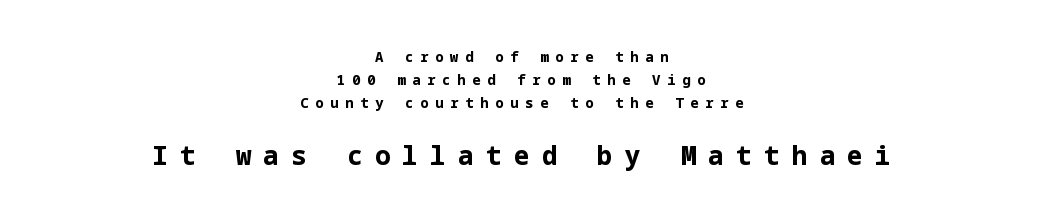
Q: Is the text bold? A: Yes.
Q: Is the text italic (slanted)? A: No, it is upright.
Q: Is the text underlined? A: No.
Q: How is the paragraph aligned? A: Centered.
Q: Is the spacing between letters normal or unusually wide? A: Unusually wide.
Q: Is the spacing between lines tight, normal or loose? A: Normal.
Q: Which block of text is set in a larger size, the first (top) or the second (bottom)? A: The second (bottom) one.
